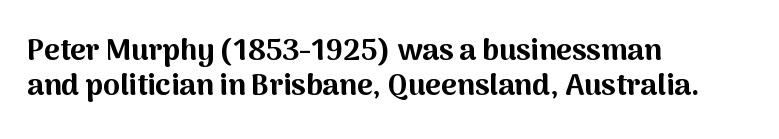
{"serif": "no", "italic": "no", "bold": "yes", "weight": "bold", "width": "normal", "stroke_contrast": "medium", "x_height": "medium", "monospaced": "no", "underline": "no", "align": "left", "line_spacing_ratio": 1.16, "letter_spacing": "normal", "letter_spacing_em": 0.0, "glyph_px": 30}
